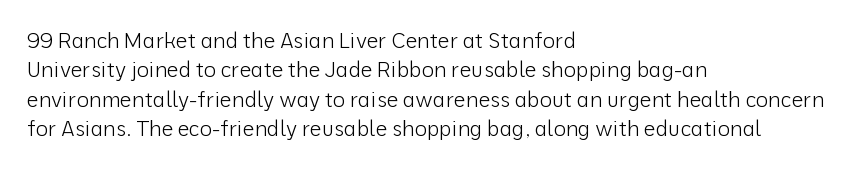
A clean baseline with only descenders dipping below it. If you drew a line through each stem, it would be perfectly vertical. Honestly, the row spacing looks completely unremarkable. Is this a heavy cut? Hardly; it is regular or lighter.
